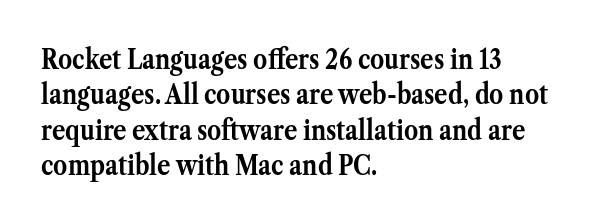
{"serif": "yes", "italic": "no", "bold": "yes", "weight": "semibold", "width": "normal", "stroke_contrast": "medium", "x_height": "medium", "monospaced": "no", "underline": "no", "align": "left", "line_spacing": "normal", "line_spacing_ratio": 1.26, "letter_spacing": "normal", "letter_spacing_em": 0.0, "glyph_px": 28}
